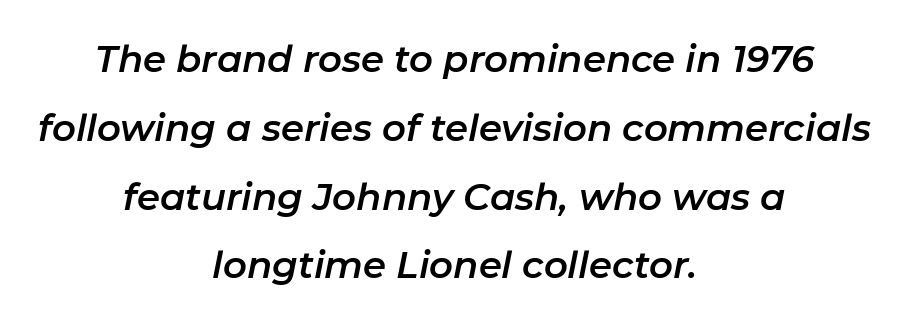
Q: Is the text italic (slanted)? A: Yes, it leans right by about 11 degrees.
Q: Is the text underlined? A: No.
Q: How is the paragraph aligned? A: Centered.
Q: Is the spacing between letters normal or unusually wide? A: Normal.
Q: Width (condensed, normal, or wide)? A: Normal.
Q: Stroke contrast? A: Low.
Q: x-height? A: Medium.
Q: Monospaced? A: No.
